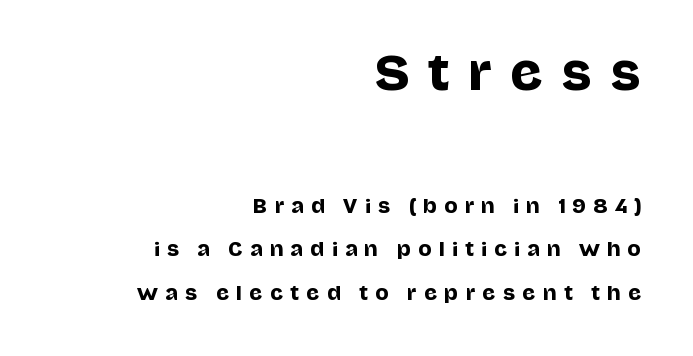
{"serif": "no", "italic": "no", "width": "normal", "stroke_contrast": "low", "x_height": "large", "monospaced": "no", "underline": "no", "align": "right", "line_spacing": "loose", "line_spacing_ratio": 2.42, "letter_spacing": "wide", "letter_spacing_em": 0.4, "larger_block": "first", "size_ratio": 2.5, "glyph_px": 45}
